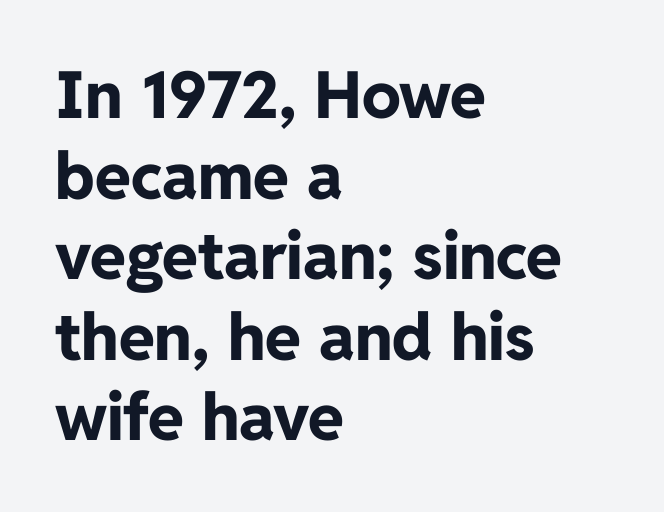
Posture: straight, roman, zero tilt. Clear beneath every line of the passage. Serifs: no, the terminals of the letterforms are clean. The gaps between neighbouring characters are ordinary and unremarkable. Do the characters align in a grid? No, the font is proportional.
